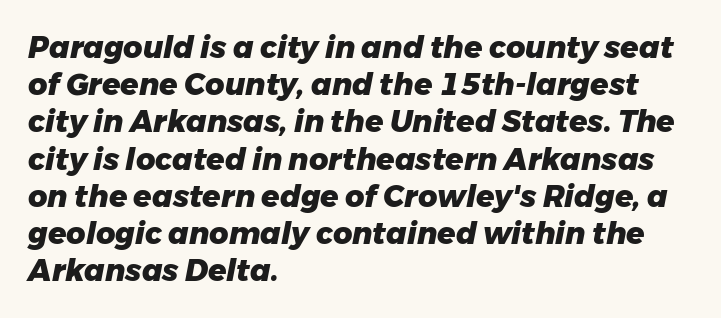
{"italic": "yes", "lean": "right", "slant_degrees": 11, "bold": "yes", "weight": "heavy", "width": "normal", "stroke_contrast": "low", "x_height": "medium", "monospaced": "no", "underline": "no", "align": "left", "line_spacing_ratio": 1.24, "letter_spacing": "normal", "letter_spacing_em": 0.0, "glyph_px": 30}
